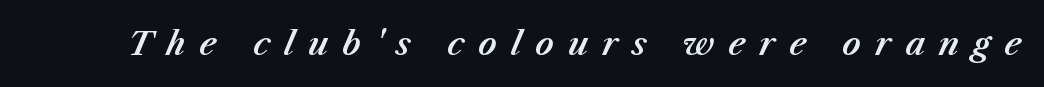
The image shows 32 px text type, italic (leaning right); set unusually wide letter spacing (+0.43 em), not underlined; medium stroke contrast and a medium x-height.
